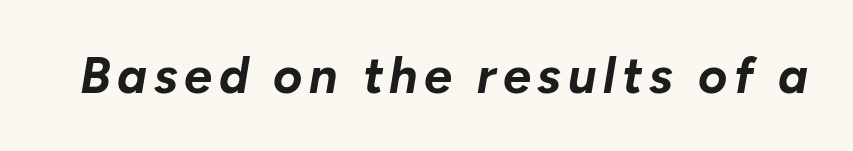
Do the characters align in a grid? No, the font is proportional. Chunky letters — that's bold for sure. Would a proofreader flag this as italicized? Yes. Bare-footed words on every line.
